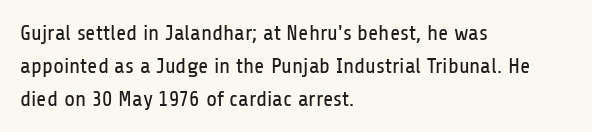
Q: Is the text bold? A: No.
Q: Is the text italic (slanted)? A: No, it is upright.
Q: Is the text underlined? A: No.
Q: How is the paragraph aligned? A: Left-aligned.
Q: Is the spacing between letters normal or unusually wide? A: Normal.
Q: Is the spacing between lines tight, normal or loose? A: Normal.
